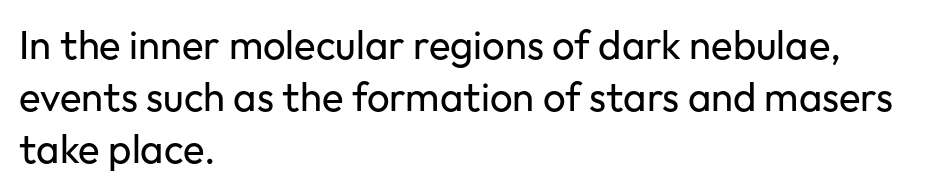
The image shows 40 px regular-weight sans-serif type, upright; set left-aligned, normal line spacing (1.3x), normal letter spacing, not underlined; low stroke contrast and a medium x-height.
